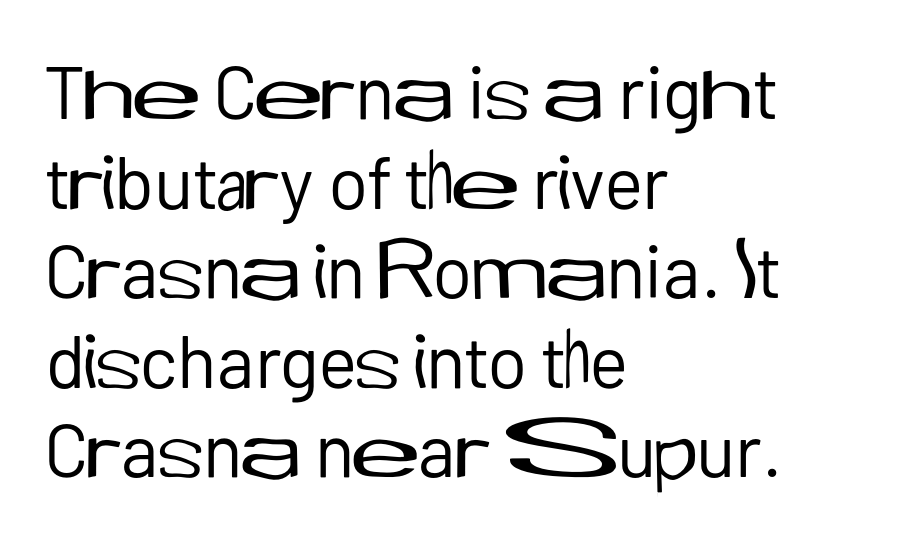
These lines keep a tight, regular rhythm from letter to letter. The glyphs are unaccompanied by any horizontal stroke below them. Here the designer chose a conventional face with non-uniform glyph widths. Is the type heavy? It reads as light-to-regular instead.
